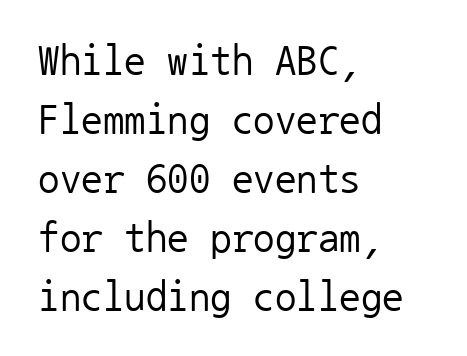
The image shows 43 px regular-weight sans-serif type, upright, monospaced; set left-aligned, normal line spacing (1.37x), normal letter spacing, not underlined; low stroke contrast and a medium x-height.
